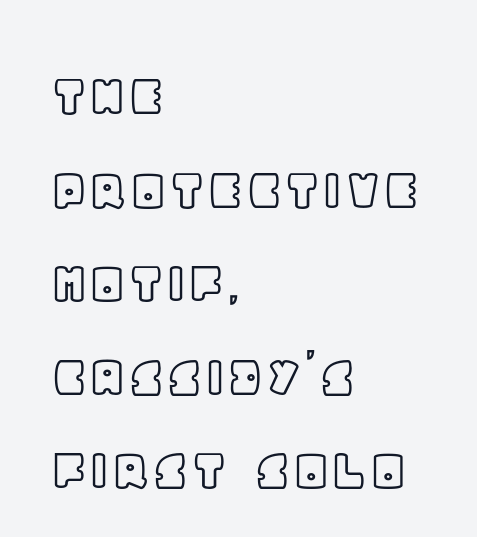
{"italic": "no", "width": "normal", "x_height": "large", "monospaced": "no", "underline": "no", "align": "left", "line_spacing": "normal", "line_spacing_ratio": 1.51, "letter_spacing": "normal", "letter_spacing_em": 0.0, "glyph_px": 62}
